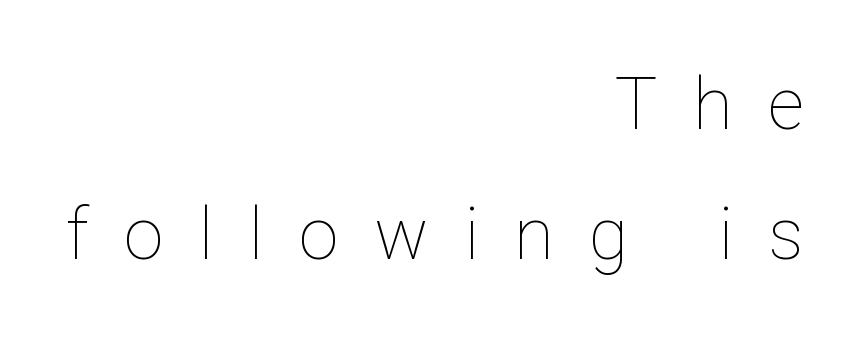
Q: Is the text bold? A: No.
Q: Is the text italic (slanted)? A: No, it is upright.
Q: Is the text underlined? A: No.
Q: How is the paragraph aligned? A: Right-aligned.
Q: Is the spacing between letters normal or unusually wide? A: Unusually wide.
Q: Width (condensed, normal, or wide)? A: Normal.
Q: Stroke contrast? A: Low.
Q: x-height? A: Medium.
Q: Monospaced? A: No.
